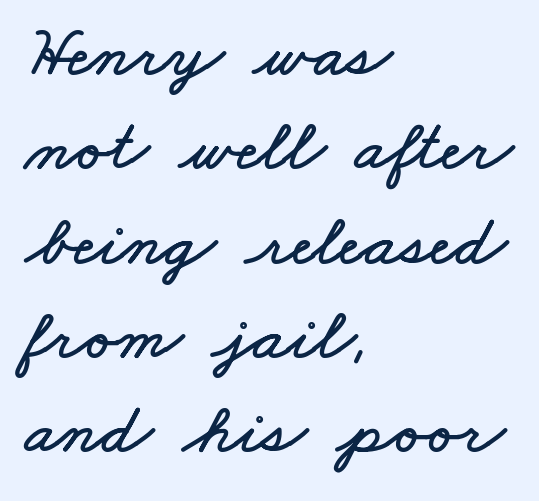
{"width": "wide", "stroke_contrast": "low", "x_height": "small", "monospaced": "no", "underline": "no", "align": "left", "line_spacing": "normal", "line_spacing_ratio": 1.31, "letter_spacing": "normal", "letter_spacing_em": 0.0, "glyph_px": 72}
